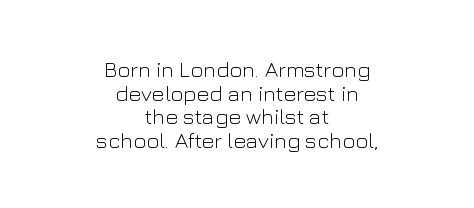
{"italic": "no", "bold": "no", "underline": "no", "align": "center", "line_spacing": "tight", "line_spacing_ratio": 1.07, "letter_spacing": "normal", "letter_spacing_em": 0.0, "glyph_px": 22}
